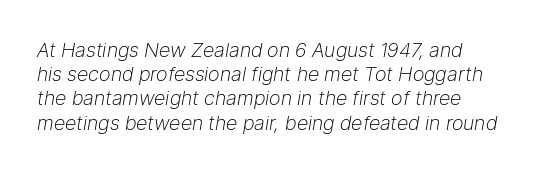
Stems and bowls with no extra thickness — not bold. Descenders hang freely into open space. Observe the lean: these are italic letterforms. A student would call this left alignment; a typographer would say flush left, rag right. There is no visible air inserted between adjacent glyphs.
